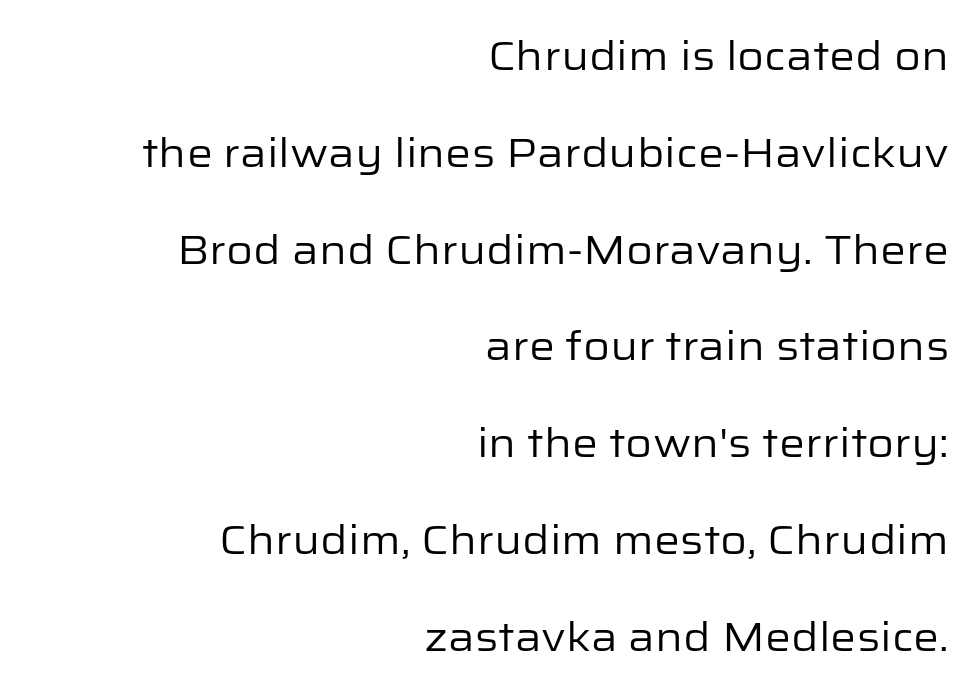
Q: Is the text bold? A: No.
Q: Is the text italic (slanted)? A: No, it is upright.
Q: Is the typeface a serif or a sans-serif typeface? A: Sans-serif.
Q: Is the text underlined? A: No.
Q: How is the paragraph aligned? A: Right-aligned.
Q: Is the spacing between letters normal or unusually wide? A: Normal.
Q: Is the spacing between lines tight, normal or loose? A: Loose.
Q: Width (condensed, normal, or wide)? A: Normal.
Q: Stroke contrast? A: Low.
Q: x-height? A: Medium.
Q: Monospaced? A: No.
